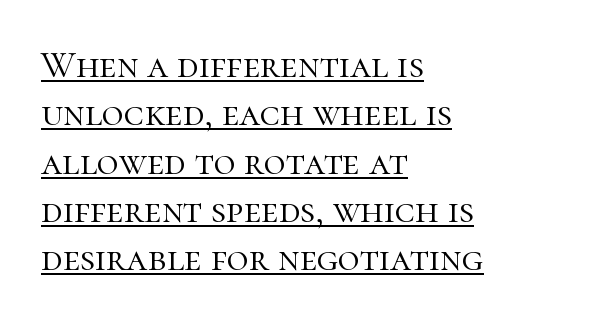
The type sits square on the baseline with zero lean. Here the designer chose a conventional face with non-uniform glyph widths. Beneath each row of characters lies a ruled line. The letterforms sit at book weight or below. Evenly set lines give the paragraph a standard silhouette. Teacher's note: observe the even left margin — that is flush-left alignment.
